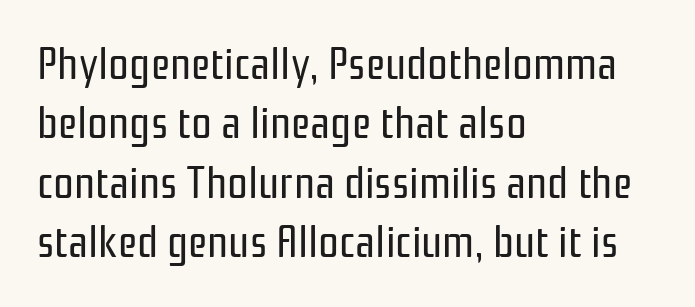
{"serif": "no", "italic": "no", "bold": "no", "weight": "regular", "width": "condensed", "stroke_contrast": "low", "x_height": "medium", "monospaced": "no", "underline": "no", "align": "left", "line_spacing": "normal", "line_spacing_ratio": 1.29, "letter_spacing": "normal", "letter_spacing_em": 0.0, "glyph_px": 46}
